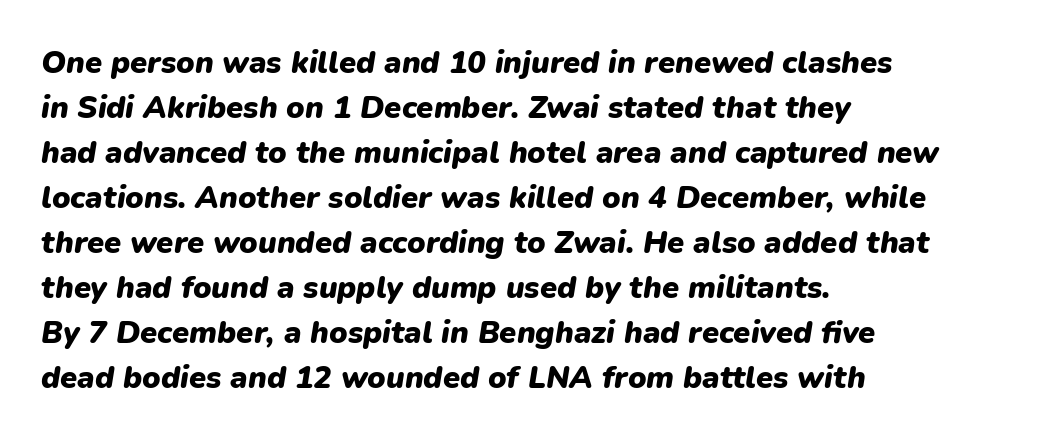
In terms of posture, this sample is oblique. The rendering anchors every line to the left-hand side. Normally led — the rows are evenly, conventionally spaced. Heavy-handed strokes throughout: this text is bold. Nothing unusual about the tracking: characters are spaced as the font intends.
